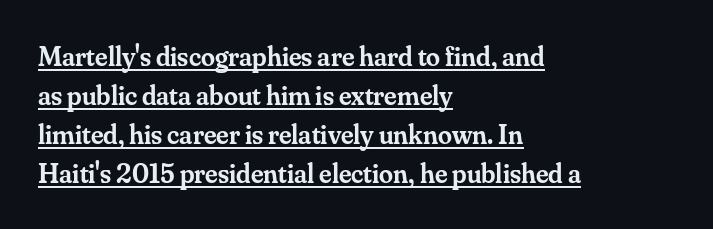
Q: Is the text bold? A: Semi-bold.
Q: Is the text italic (slanted)? A: No, it is upright.
Q: Is the typeface a serif or a sans-serif typeface? A: Serif.
Q: Is the text underlined? A: Yes.
Q: How is the paragraph aligned? A: Left-aligned.
Q: Is the spacing between letters normal or unusually wide? A: Normal.
Q: Is the spacing between lines tight, normal or loose? A: Normal.
Q: Width (condensed, normal, or wide)? A: Normal.
Q: Stroke contrast? A: Medium.
Q: x-height? A: Small.
Q: Monospaced? A: No.
